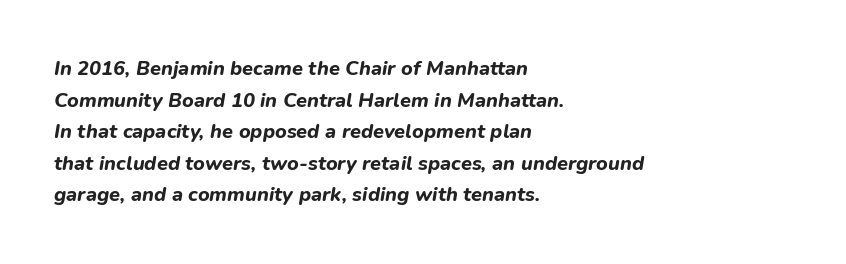
Q: Is the text bold? A: Yes.
Q: Is the text italic (slanted)? A: Yes, it leans right by about 9 degrees.
Q: Is the text underlined? A: No.
Q: How is the paragraph aligned? A: Left-aligned.
Q: Is the spacing between letters normal or unusually wide? A: Normal.
Q: Is the spacing between lines tight, normal or loose? A: Normal.
